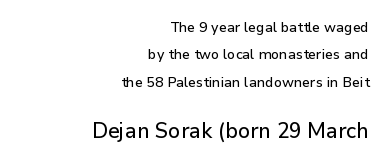
{"italic": "no", "underline": "no", "align": "right", "line_spacing": "loose", "line_spacing_ratio": 1.96, "letter_spacing": "normal", "letter_spacing_em": 0.0, "larger_block": "second", "size_ratio": 1.5, "glyph_px": 21}
